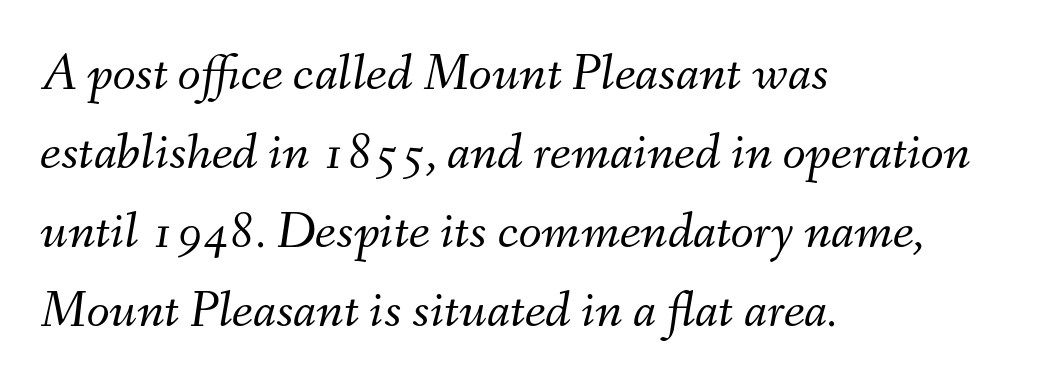
Q: Is the text bold? A: No.
Q: Is the text italic (slanted)? A: Yes, it leans right by about 9 degrees.
Q: Is the text underlined? A: No.
Q: How is the paragraph aligned? A: Left-aligned.
Q: Is the spacing between letters normal or unusually wide? A: Normal.
Q: Is the spacing between lines tight, normal or loose? A: Normal.
Q: Width (condensed, normal, or wide)? A: Normal.
Q: Stroke contrast? A: Medium.
Q: x-height? A: Small.
Q: Monospaced? A: No.
